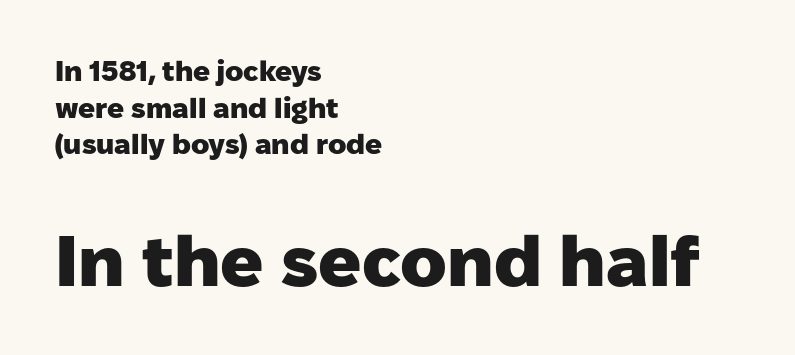
These lines carry a lot of weight — the face is fully bold. A typesetter would label this face a sans. Upright lettering throughout. Words appear dense and cohesive because spacing is normal. The lines in this sample share a left origin and differ only in where they stop. Does the bottom block carry the larger type? Yes, it does.
